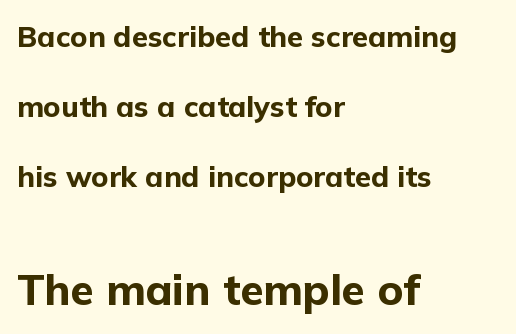
The image shows 43 px bold sans-serif type, upright; set left-aligned, loose line spacing (2.41x), normal letter spacing, not underlined; the second (bottom) block is 1.48x larger; low stroke contrast and a medium x-height.
